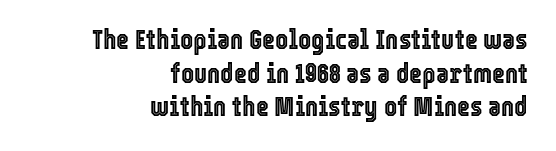
It's the straight-up-and-down kind of type. Compared with typical body copy, the letter spacing here is the same. Descender tails drop into unmarked territory. Proportional: the letters do not fall into vertical columns. The rendering anchors every line to the right-hand side.
